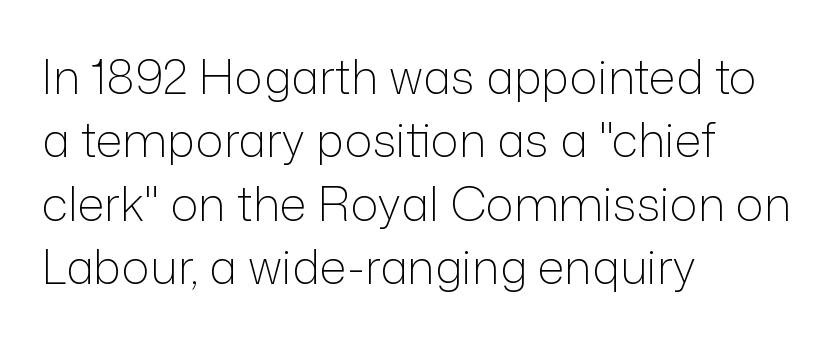
Q: Is the text bold? A: No.
Q: Is the text italic (slanted)? A: No, it is upright.
Q: Is the typeface a serif or a sans-serif typeface? A: Sans-serif.
Q: Is the text underlined? A: No.
Q: How is the paragraph aligned? A: Left-aligned.
Q: Is the spacing between letters normal or unusually wide? A: Normal.
Q: Is the spacing between lines tight, normal or loose? A: Normal.
Q: Width (condensed, normal, or wide)? A: Normal.
Q: Stroke contrast? A: Low.
Q: x-height? A: Medium.
Q: Monospaced? A: No.
